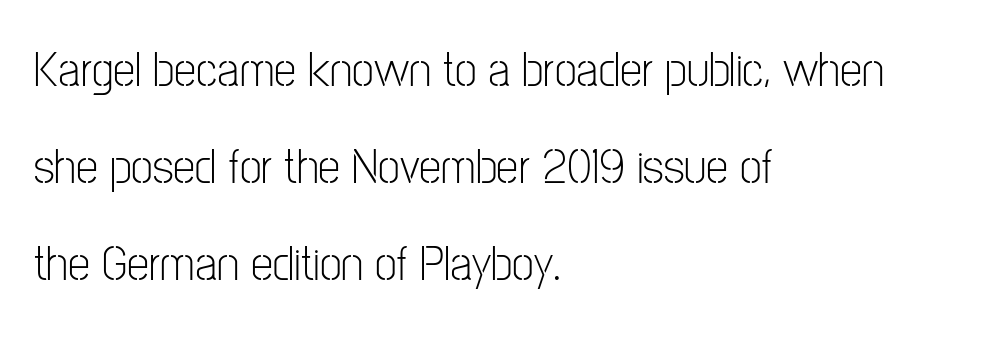
Q: Is the text bold? A: No.
Q: Is the text italic (slanted)? A: No, it is upright.
Q: Is the typeface a serif or a sans-serif typeface? A: Sans-serif.
Q: Is the text underlined? A: No.
Q: How is the paragraph aligned? A: Left-aligned.
Q: Is the spacing between letters normal or unusually wide? A: Normal.
Q: Is the spacing between lines tight, normal or loose? A: Loose.
Q: Width (condensed, normal, or wide)? A: Condensed.
Q: Stroke contrast? A: Low.
Q: x-height? A: Medium.
Q: Monospaced? A: No.
